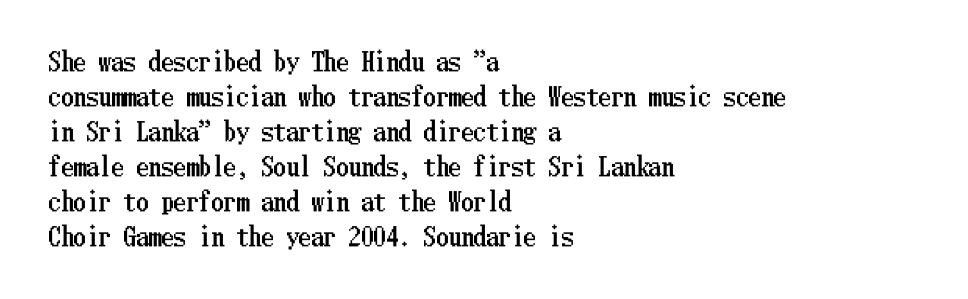
The image shows 25 px text type, upright; set left-aligned, normal line spacing (1.4x), normal letter spacing, not underlined.
